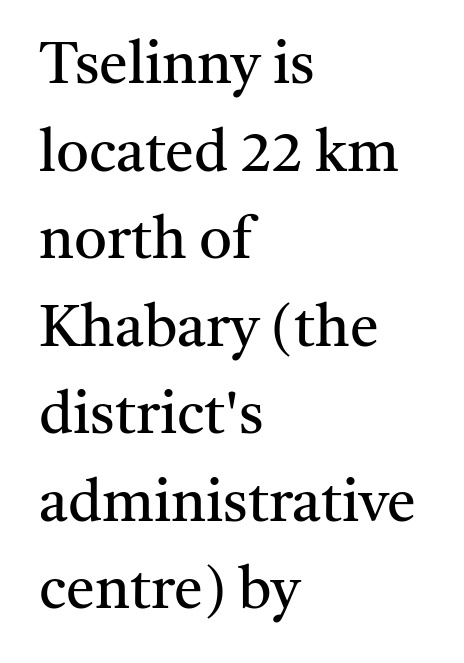
Does extra space separate the letters? No, they use regular spacing. Each letter keeps its own natural width here, so spacing adapts to shape. This is not heavy type; no bold has been used. Compared with typical paragraphs, the rows here are spaced about the same.
